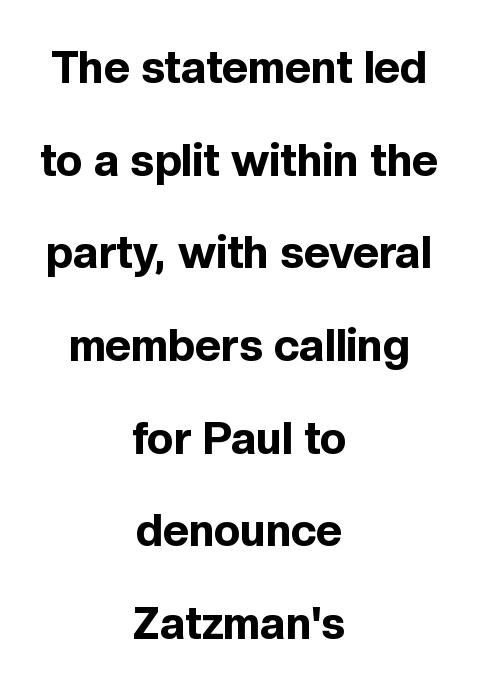
The image shows 45 px bold sans-serif type, upright; set centered, loose line spacing (2.06x), normal letter spacing, not underlined; a medium x-height.
